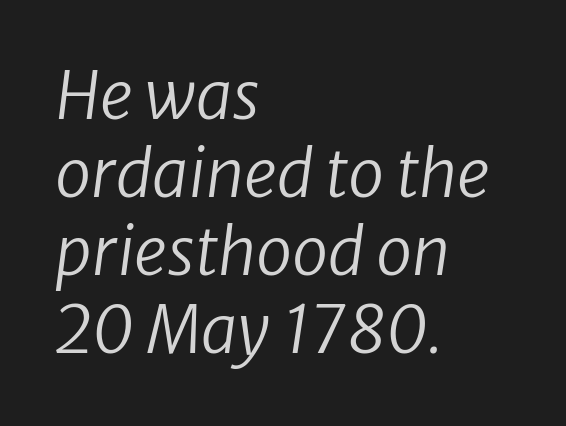
The image shows 65 px regular-weight type, italic (leaning right); set left-aligned, line spacing 1.2x, normal letter spacing, not underlined; low stroke contrast and a medium x-height.
